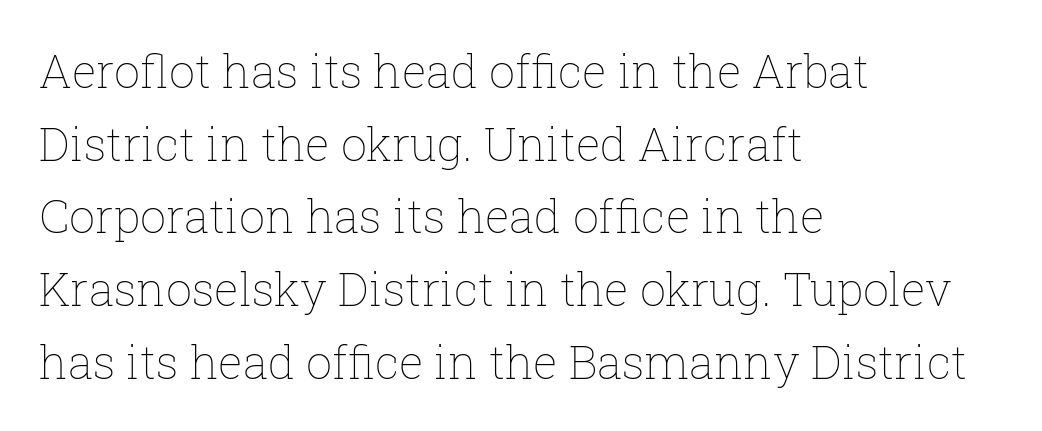
Character widths vary here, with narrow letters taking less room than wide ones. The typeface has the unassuming heft of standard copy or less. Notice how the stems are strictly vertical — no italics here. Observe the ordinary spacing: letters are neighbours, not strangers. The strip under each line holds only bare page. Evenly set lines give the paragraph a standard silhouette.
